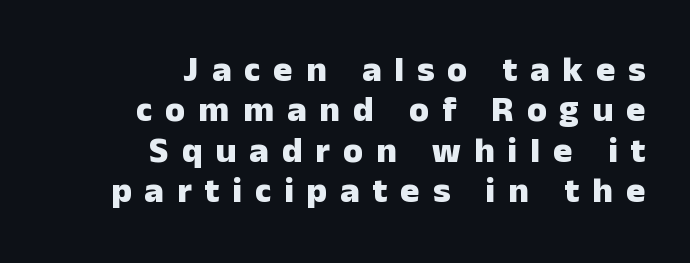
Here the designer chose a conventional face with non-uniform glyph widths. Every row of glyphs terminates at an identical x-position on the right. The specimen omits any rule beneath the text block's lines. Students, this is bold: see how much ink each stroke carries. Someone cranked the tracking dial way up on this one.
